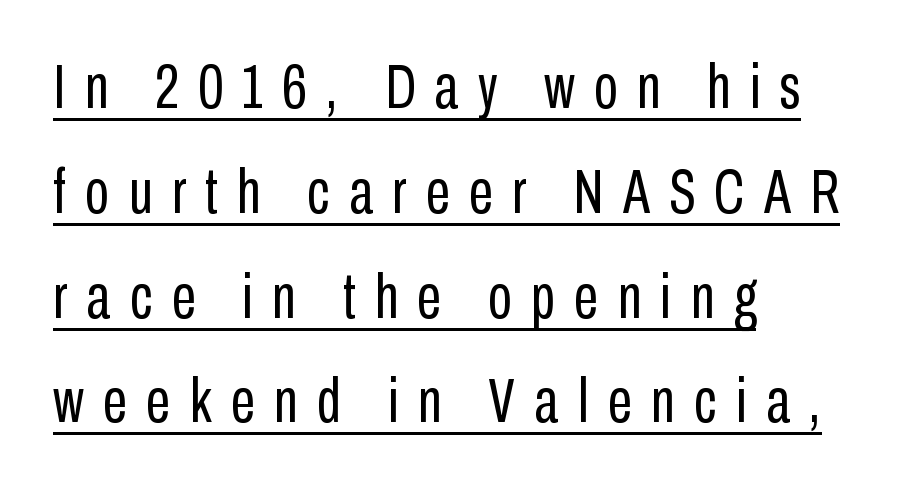
Compared with a typical body face, this is equally light or lighter still. The face used here is proportionally spaced, like ordinary book or web type. Caption: lettering with a line underneath. Vertical strokes here are truly vertical. Vertically, the passage feels balanced, rows spaced as you'd expect.
